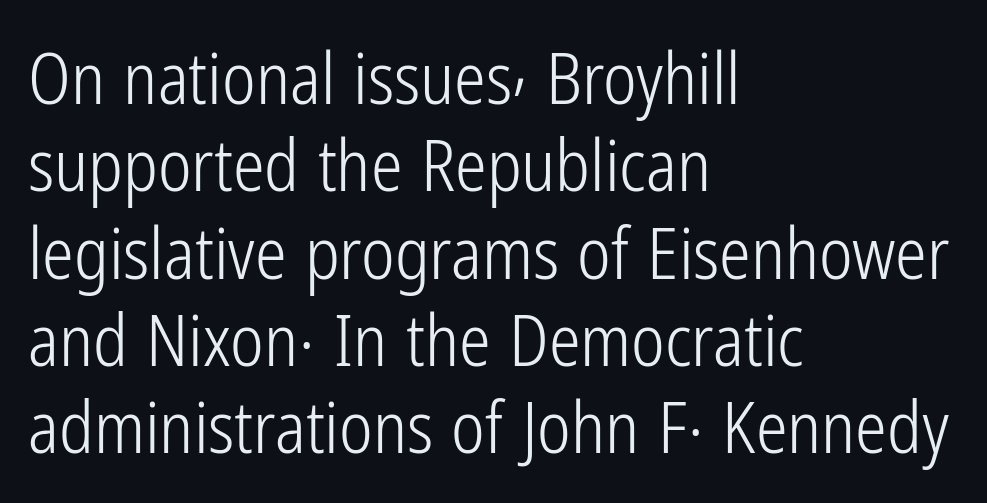
{"serif": "no", "italic": "no", "bold": "no", "weight": "light", "width": "condensed", "stroke_contrast": "low", "x_height": "medium", "monospaced": "no", "underline": "no", "align": "left", "line_spacing_ratio": 1.23, "letter_spacing": "normal", "letter_spacing_em": 0.0, "glyph_px": 71}
